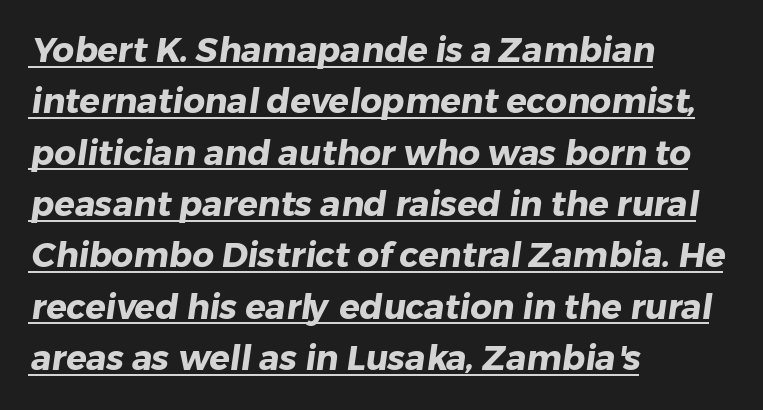
{"serif": "no", "bold": "yes", "weight": "heavy", "width": "normal", "stroke_contrast": "low", "x_height": "medium", "monospaced": "no", "underline": "yes", "align": "left", "line_spacing": "normal", "line_spacing_ratio": 1.51, "letter_spacing": "normal", "letter_spacing_em": 0.0, "glyph_px": 34}
